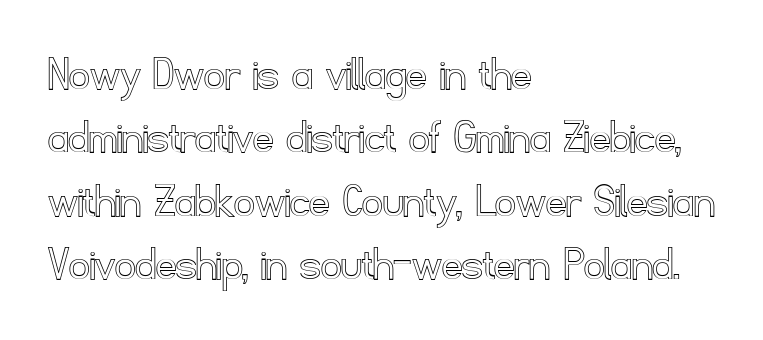
{"italic": "no", "width": "normal", "x_height": "small", "monospaced": "no", "underline": "no", "align": "left", "line_spacing": "normal", "line_spacing_ratio": 1.27, "letter_spacing": "normal", "letter_spacing_em": 0.0, "glyph_px": 50}
